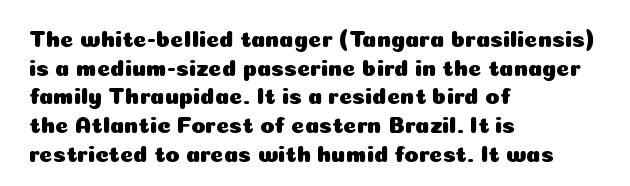
Q: Is the text italic (slanted)? A: No, it is upright.
Q: Is the text underlined? A: No.
Q: How is the paragraph aligned? A: Left-aligned.
Q: Is the spacing between letters normal or unusually wide? A: Normal.
Q: Is the spacing between lines tight, normal or loose? A: Normal.
